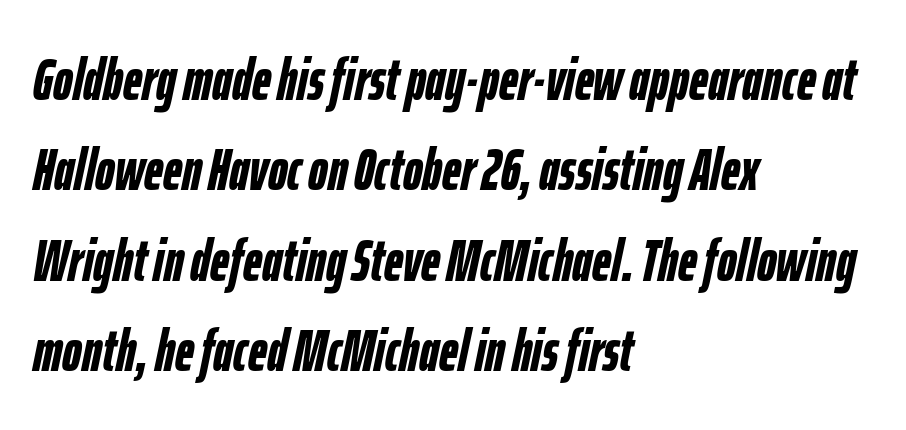
{"italic": "yes", "lean": "right", "slant_degrees": 12, "bold": "yes", "weight": "semibold", "width": "condensed", "stroke_contrast": "low", "x_height": "medium", "monospaced": "no", "underline": "no", "align": "left", "line_spacing": "normal", "line_spacing_ratio": 1.53, "letter_spacing": "normal", "letter_spacing_em": 0.0, "glyph_px": 59}
